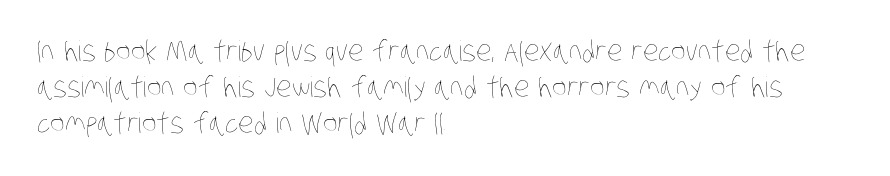
Q: Is the text bold? A: No.
Q: Is the text underlined? A: No.
Q: How is the paragraph aligned? A: Left-aligned.
Q: Is the spacing between letters normal or unusually wide? A: Normal.
Q: Is the spacing between lines tight, normal or loose? A: Normal.
Q: Width (condensed, normal, or wide)? A: Condensed.
Q: Stroke contrast? A: Low.
Q: x-height? A: Large.
Q: Monospaced? A: No.
